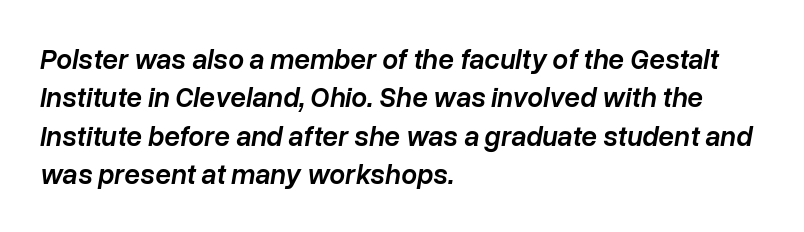
The image shows 28 px semibold type, italic (leaning right); set left-aligned, normal line spacing (1.37x), normal letter spacing, not underlined; low stroke contrast and a medium x-height.
